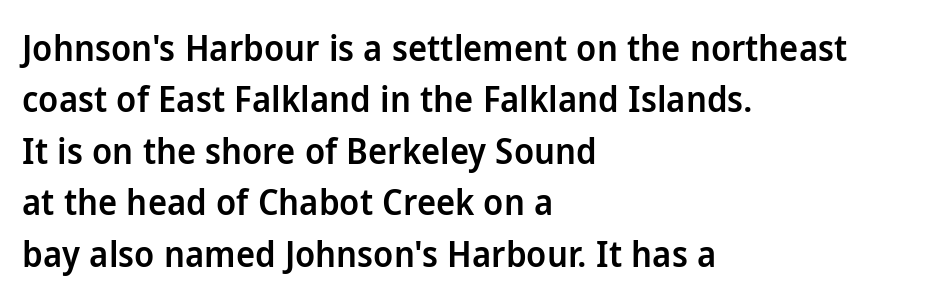
{"serif": "no", "italic": "no", "bold": "semi", "weight": "semibold", "width": "normal", "stroke_contrast": "low", "x_height": "medium", "monospaced": "no", "underline": "no", "align": "left", "line_spacing": "normal", "line_spacing_ratio": 1.43, "letter_spacing": "normal", "letter_spacing_em": 0.0, "glyph_px": 36}
